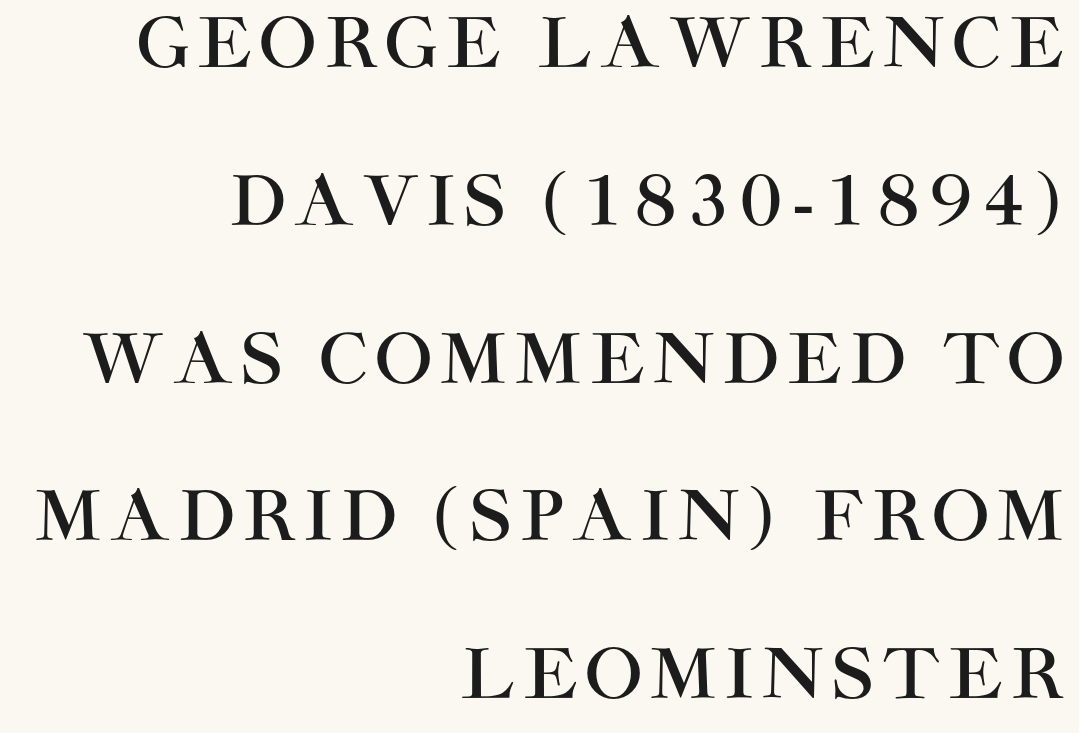
Horizontally, the lines are justified to the trailing edge only. Posture: vertical. I'd call this a sans setting — the letters go barefoot. Descenders hang freely into open space. Varying glyph widths throughout — classic text-font behaviour.
